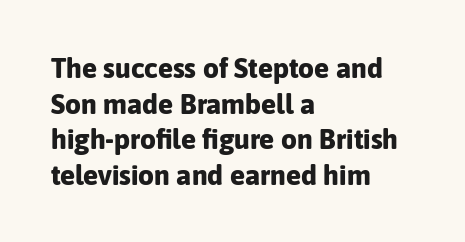
Q: Is the text bold? A: Yes.
Q: Is the text italic (slanted)? A: No, it is upright.
Q: Is the typeface a serif or a sans-serif typeface? A: Sans-serif.
Q: Is the text underlined? A: No.
Q: How is the paragraph aligned? A: Left-aligned.
Q: Is the spacing between letters normal or unusually wide? A: Normal.
Q: Is the spacing between lines tight, normal or loose? A: Normal.
Q: Width (condensed, normal, or wide)? A: Normal.
Q: Stroke contrast? A: Low.
Q: x-height? A: Medium.
Q: Monospaced? A: No.
